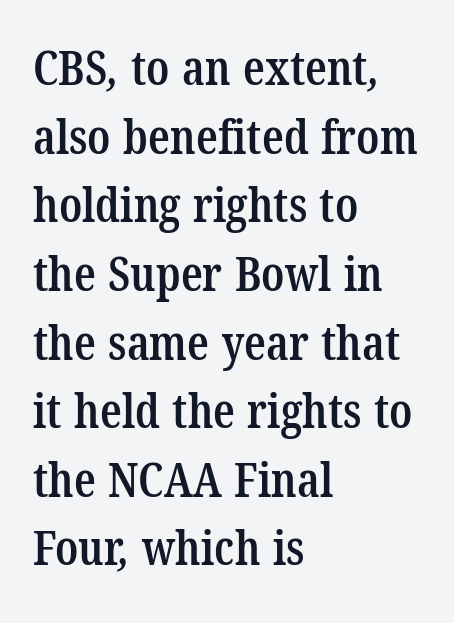
The image shows 48 px semibold, condensed serif type; set left-aligned, normal line spacing (1.43x), normal letter spacing, not underlined; low stroke contrast and a medium x-height.
